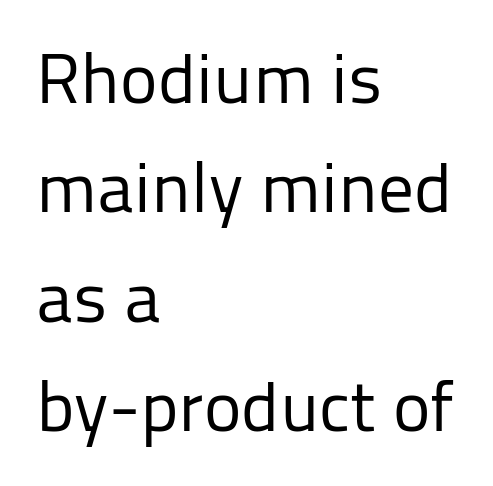
Regarding serifs, this sample does without them. The rendering keeps characters at their native spacing. Note the varied advance widths — an 'i' is clearly narrower than an 'm'. The paragraph has a hard left edge and a soft right edge. The face looks like a standard text weight, possibly lighter.
